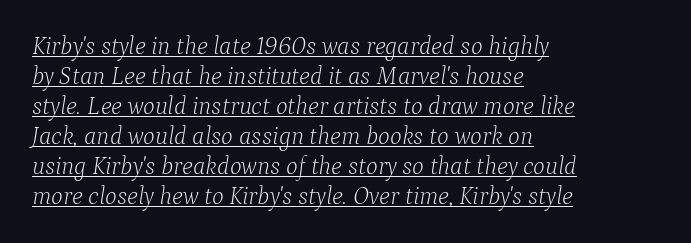
Weight class: somewhere from thin through regular. Letter spacing: default. The face used here appears with an underline applied. Is the block centered? No — it sits flush against the left margin. In terms of posture, this sample is oblique.
